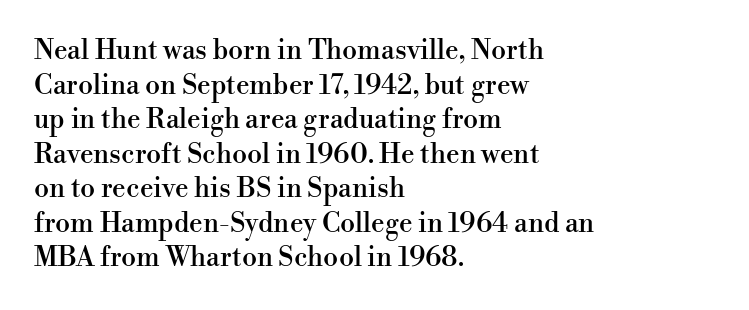
You could call the tracking neutral — neither tight nor loose. Interline gaps are of average width in this sample. The zone under the glyphs is completely vacant. A classic flush-left, rag-right setting is used for this passage. Style check: upright.
